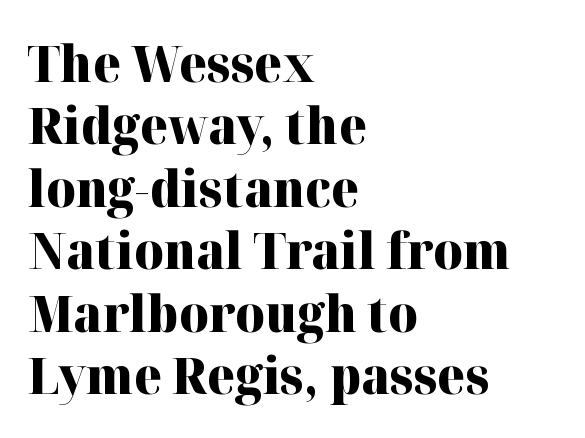
Visually the block forms a straight wall on the left and a jagged coastline on the right. Only glyphs here, with clear space below each row. A typesetter would call this leading conventional body-copy spacing. How are the letters spaced? Ordinarily, with no added tracking. The letters carry serifs — small finishing strokes at the ends of their stems. The typography opts for an upright posture over an oblique one.
